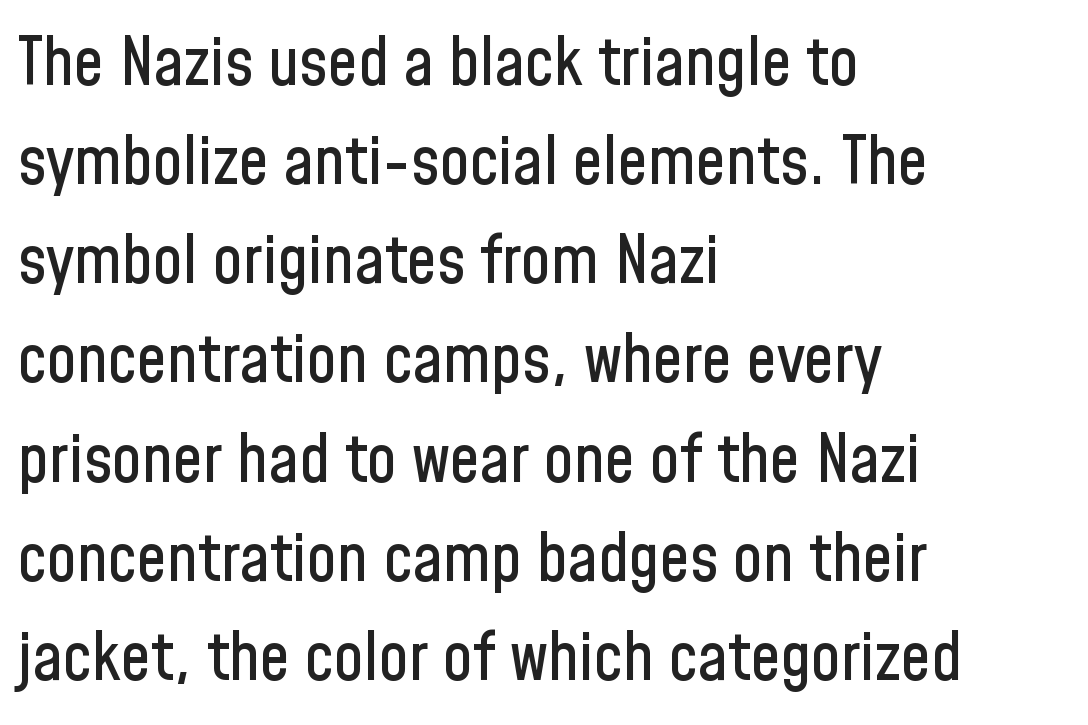
The image shows 67 px condensed sans-serif type, upright; set left-aligned, normal line spacing (1.48x), normal letter spacing, not underlined; low stroke contrast and a medium x-height.
